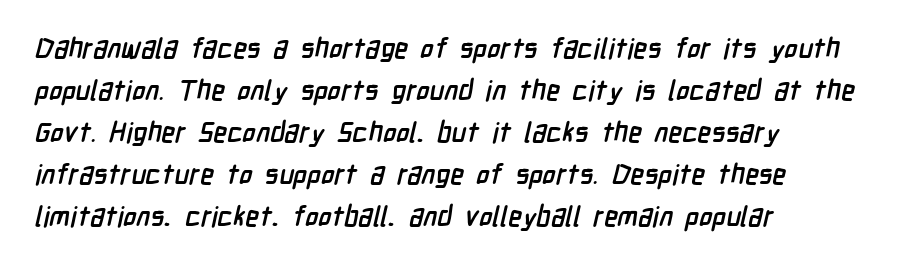
{"serif": "no", "bold": "yes", "weight": "semibold", "width": "condensed", "stroke_contrast": "low", "x_height": "medium", "monospaced": "no", "underline": "no", "align": "left", "line_spacing": "normal", "line_spacing_ratio": 1.5, "letter_spacing": "normal", "letter_spacing_em": 0.0, "glyph_px": 28}
